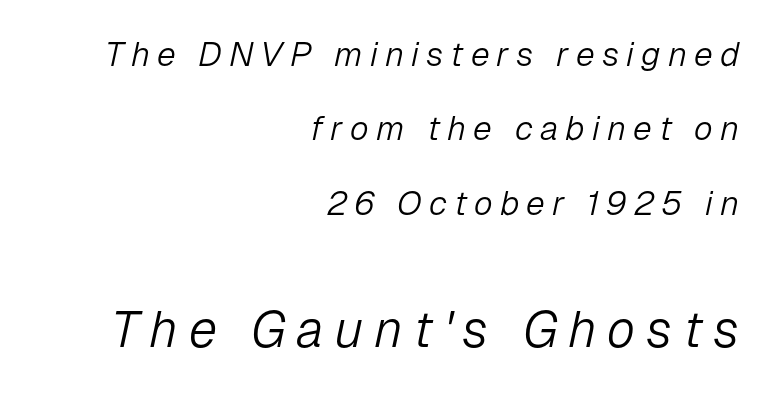
Honestly, there is no underline to notice here at all. Substantial extra tracking has been applied to these lines. Note the varied advance widths — an 'i' is clearly narrower than an 'm'. Is the type slanted? Yes — the strokes lean at a clear angle. Type size steps up from the first block to the second.
